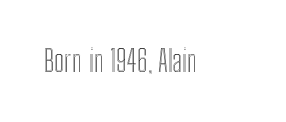
Looks like regular typesetting: each glyph gets only the width it needs. Is there any slant? The stems are plumb. Glance below the letters and you will spot only blank space. Tracking value appears to be zero — textbook default spacing.
